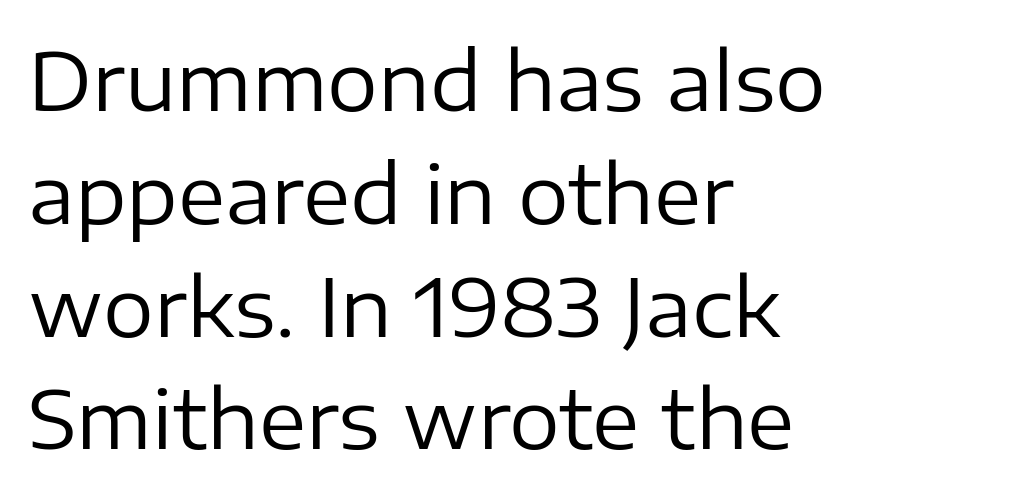
Q: Is the text bold? A: No.
Q: Is the text italic (slanted)? A: No, it is upright.
Q: Is the typeface a serif or a sans-serif typeface? A: Sans-serif.
Q: Is the text underlined? A: No.
Q: How is the paragraph aligned? A: Left-aligned.
Q: Is the spacing between letters normal or unusually wide? A: Normal.
Q: Is the spacing between lines tight, normal or loose? A: Normal.
Q: Width (condensed, normal, or wide)? A: Normal.
Q: Stroke contrast? A: Low.
Q: x-height? A: Medium.
Q: Monospaced? A: No.
